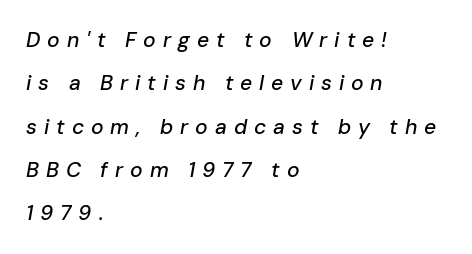
Q: Is the text italic (slanted)? A: Yes, it leans right by about 10 degrees.
Q: Is the text underlined? A: No.
Q: How is the paragraph aligned? A: Left-aligned.
Q: Is the spacing between letters normal or unusually wide? A: Unusually wide.
Q: Is the spacing between lines tight, normal or loose? A: Loose.
